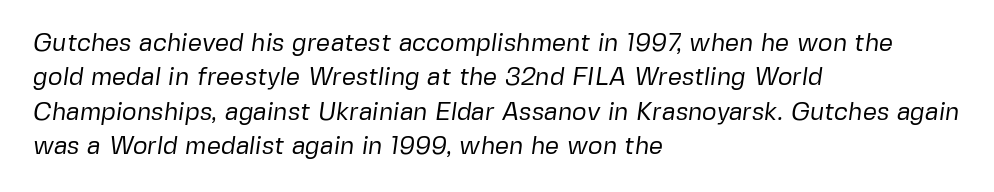
{"bold": "no", "underline": "no", "align": "left", "line_spacing": "normal", "line_spacing_ratio": 1.38, "letter_spacing": "normal", "letter_spacing_em": 0.0, "glyph_px": 25}
